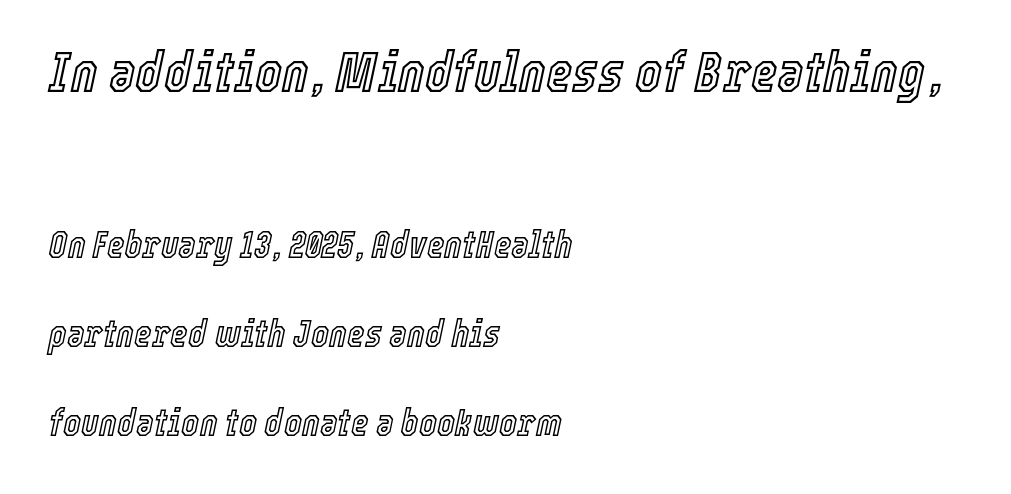
The leading is generous, giving the passage an open texture. Spacing between characters is what you'd get straight out of the box. The passage shown is not underscored anywhere. Do the characters align in a grid? No, the font is proportional. This sample uses an oblique cut, with every glyph tilted off the vertical. The more generous point size was reserved for the upper chunk.
